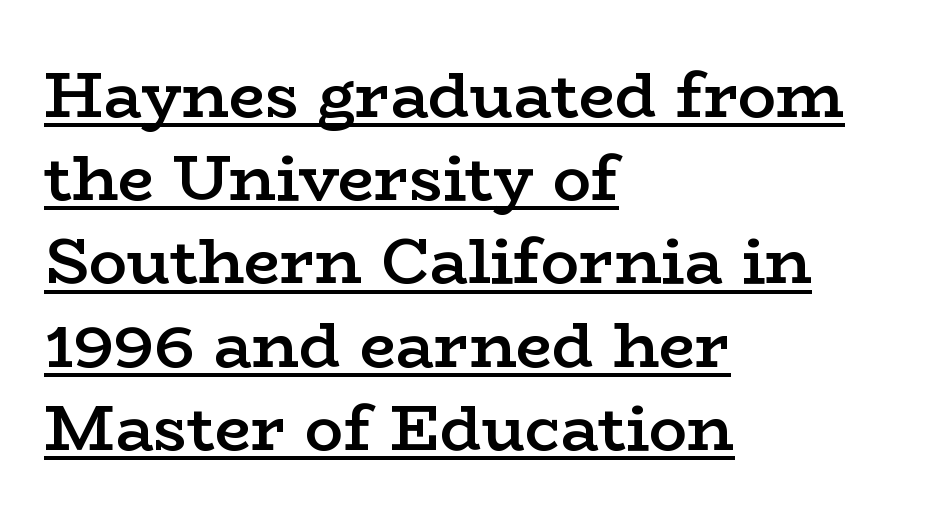
Q: Is the text bold? A: Semi-bold.
Q: Is the text italic (slanted)? A: No, it is upright.
Q: Is the typeface a serif or a sans-serif typeface? A: Serif.
Q: Is the text underlined? A: Yes.
Q: How is the paragraph aligned? A: Left-aligned.
Q: Is the spacing between letters normal or unusually wide? A: Normal.
Q: Is the spacing between lines tight, normal or loose? A: Normal.
Q: Width (condensed, normal, or wide)? A: Wide.
Q: Stroke contrast? A: Low.
Q: x-height? A: Medium.
Q: Monospaced? A: No.
